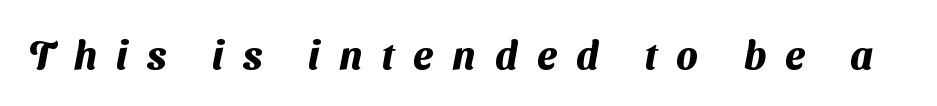
The image shows 39 px heavy sans-serif type; set unusually wide letter spacing (+0.5 em), not underlined; medium stroke contrast and a medium x-height.
